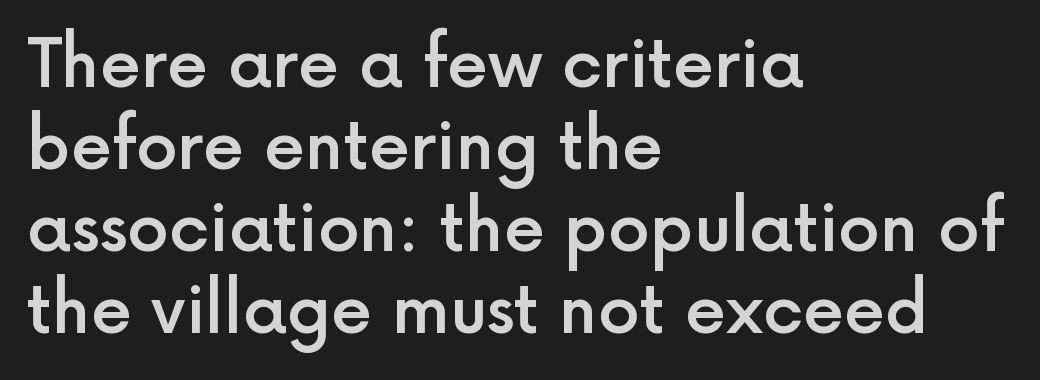
The image shows 66 px semibold sans-serif type, upright; set left-aligned, line spacing 1.24x, normal letter spacing, not underlined; a medium x-height.
